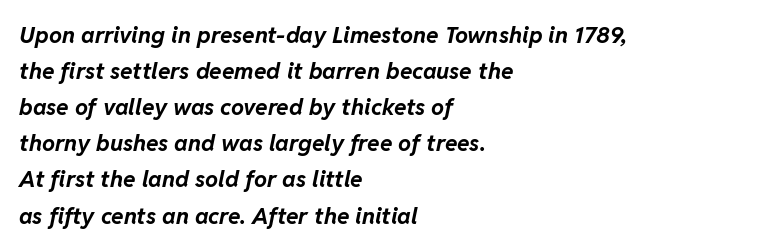
The image shows 23 px bold type, italic (leaning right); set left-aligned, normal line spacing (1.57x), normal letter spacing, not underlined.
